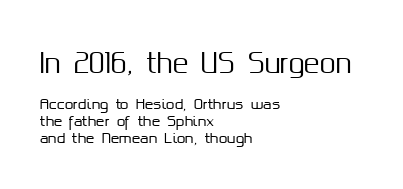
{"italic": "no", "underline": "no", "align": "left", "line_spacing_ratio": 1.2, "letter_spacing": "normal", "letter_spacing_em": 0.0, "larger_block": "first", "size_ratio": 1.86, "glyph_px": 26}
